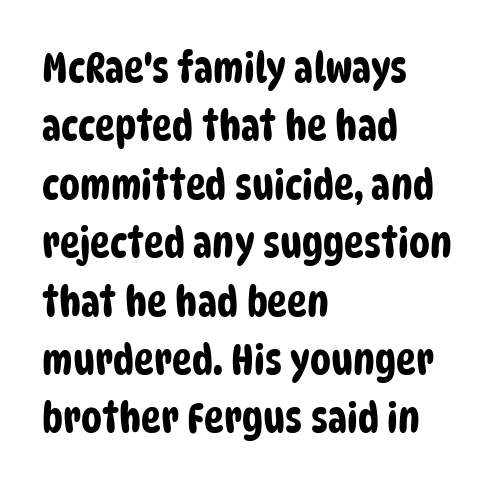
The image shows 42 px condensed sans-serif type; set left-aligned, normal line spacing (1.39x), normal letter spacing, not underlined; low stroke contrast and a large x-height.
